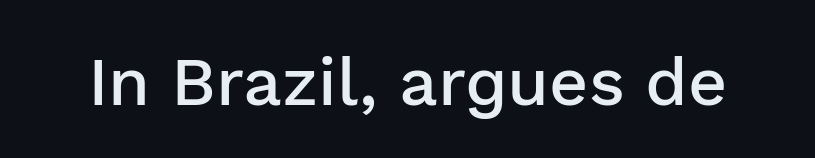
The image shows 68 px semibold sans-serif type, upright; set normal letter spacing, not underlined; low stroke contrast and a medium x-height.
